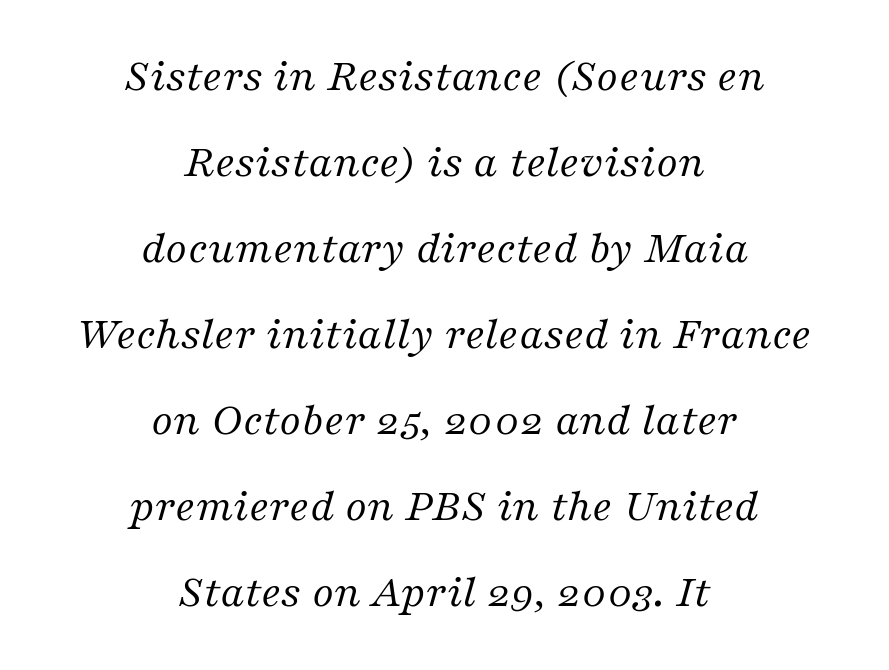
{"serif": "yes", "italic": "yes", "lean": "right", "slant_degrees": 16, "bold": "no", "weight": "regular", "width": "normal", "stroke_contrast": "medium", "x_height": "medium", "monospaced": "no", "underline": "no", "align": "center", "line_spacing_ratio": 1.83, "letter_spacing": "normal", "letter_spacing_em": 0.0, "glyph_px": 47}
